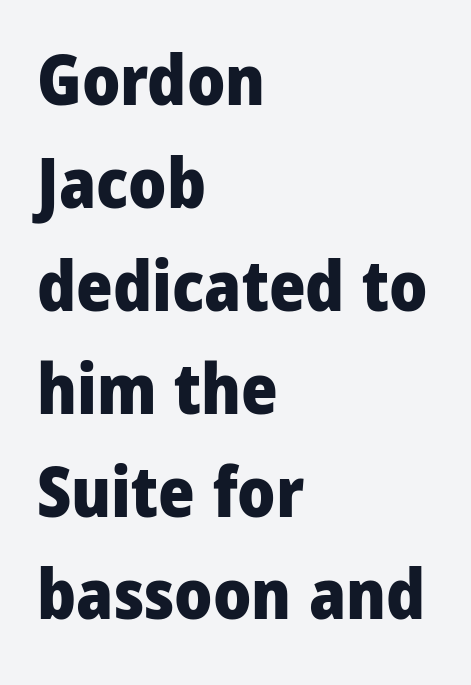
Q: Is the text bold? A: Yes.
Q: Is the text italic (slanted)? A: No, it is upright.
Q: Is the typeface a serif or a sans-serif typeface? A: Sans-serif.
Q: Is the text underlined? A: No.
Q: How is the paragraph aligned? A: Left-aligned.
Q: Is the spacing between letters normal or unusually wide? A: Normal.
Q: Is the spacing between lines tight, normal or loose? A: Normal.
Q: Width (condensed, normal, or wide)? A: Condensed.
Q: Stroke contrast? A: Low.
Q: x-height? A: Large.
Q: Monospaced? A: No.
